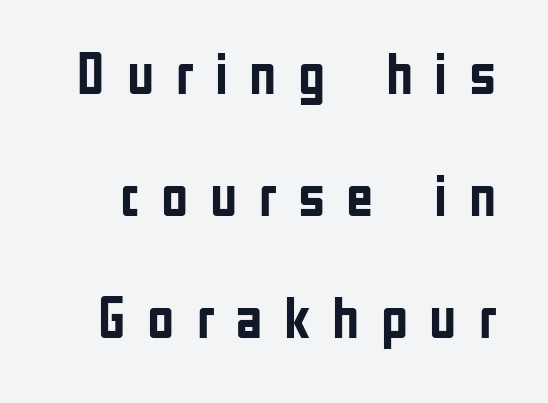
{"serif": "no", "italic": "no", "bold": "yes", "weight": "semibold", "width": "condensed", "stroke_contrast": "low", "x_height": "medium", "monospaced": "no", "underline": "no", "line_spacing": "loose", "line_spacing_ratio": 2.07, "letter_spacing": "wide", "letter_spacing_em": 0.36, "glyph_px": 59}
